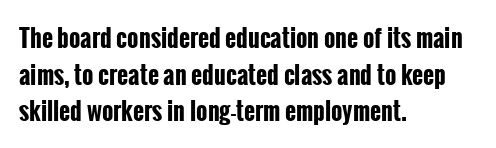
Q: Is the text bold? A: Yes.
Q: Is the text italic (slanted)? A: No, it is upright.
Q: Is the text underlined? A: No.
Q: How is the paragraph aligned? A: Left-aligned.
Q: Is the spacing between letters normal or unusually wide? A: Normal.
Q: Is the spacing between lines tight, normal or loose? A: Normal.
